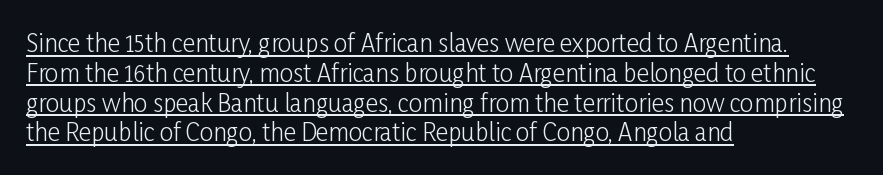
Q: Is the text bold? A: No.
Q: Is the text italic (slanted)? A: No, it is upright.
Q: Is the text underlined? A: Yes.
Q: How is the paragraph aligned? A: Left-aligned.
Q: Is the spacing between letters normal or unusually wide? A: Normal.
